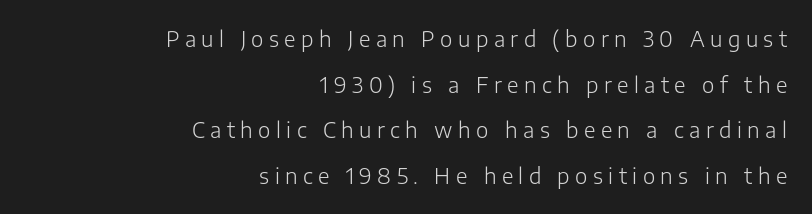
The image shows 21 px text type, upright; set right-aligned, loose line spacing (2.17x), unusually wide letter spacing (+0.26 em), not underlined.
